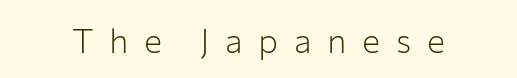
Q: Is the text bold? A: No.
Q: Is the text italic (slanted)? A: No, it is upright.
Q: Is the typeface a serif or a sans-serif typeface? A: Sans-serif.
Q: Is the text underlined? A: No.
Q: Is the spacing between letters normal or unusually wide? A: Unusually wide.
Q: Width (condensed, normal, or wide)? A: Normal.
Q: Stroke contrast? A: Low.
Q: x-height? A: Medium.
Q: Monospaced? A: No.
